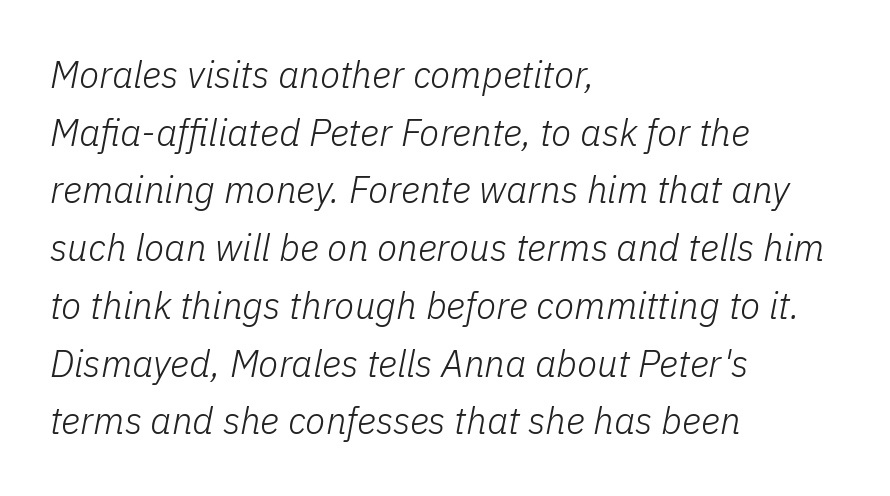
The image shows 37 px light type, italic (leaning right); set left-aligned, normal line spacing (1.56x), normal letter spacing, not underlined; low stroke contrast and a medium x-height.
